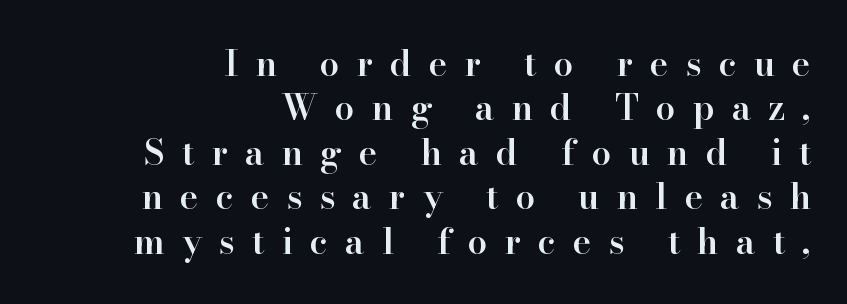
Ascenders rise straight up at ninety degrees. Letter spacing: wide. You could not count columns in this text — the font is proportionally spaced. Reading down the block, your eye finds every line finishing at a fixed right position. Underline: absent.
